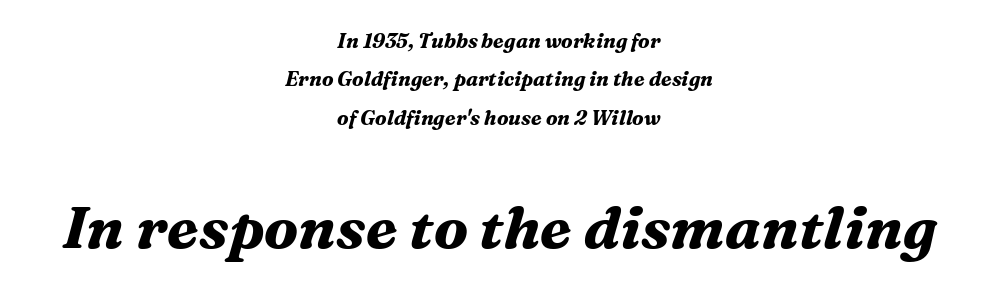
{"serif": "yes", "italic": "yes", "lean": "right", "slant_degrees": 16, "bold": "yes", "weight": "bold", "width": "normal", "stroke_contrast": "medium", "x_height": "medium", "monospaced": "no", "underline": "no", "align": "center", "line_spacing": "loose", "line_spacing_ratio": 1.92, "letter_spacing": "normal", "letter_spacing_em": 0.0, "larger_block": "second", "size_ratio": 2.95, "glyph_px": 59}
